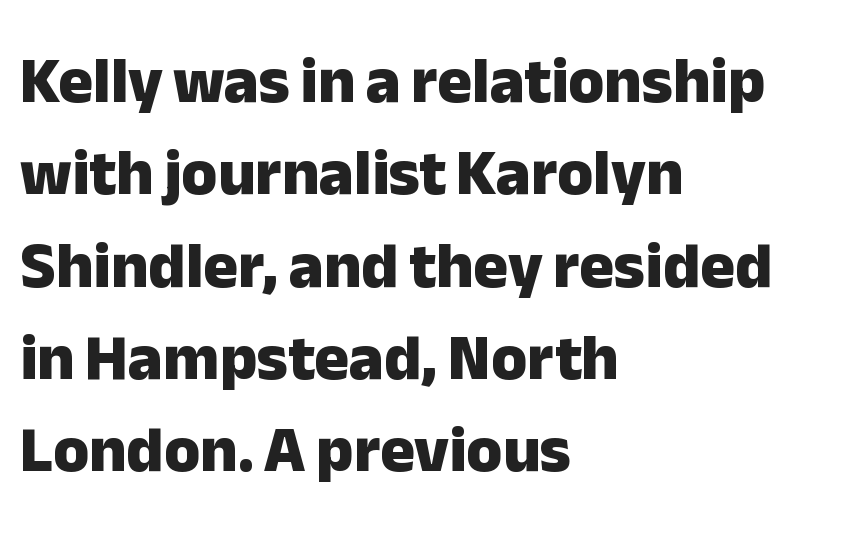
Q: Is the text bold? A: Yes.
Q: Is the text italic (slanted)? A: No, it is upright.
Q: Is the typeface a serif or a sans-serif typeface? A: Sans-serif.
Q: Is the text underlined? A: No.
Q: How is the paragraph aligned? A: Left-aligned.
Q: Is the spacing between letters normal or unusually wide? A: Normal.
Q: Is the spacing between lines tight, normal or loose? A: Normal.
Q: Width (condensed, normal, or wide)? A: Normal.
Q: Stroke contrast? A: Low.
Q: x-height? A: Medium.
Q: Monospaced? A: No.
